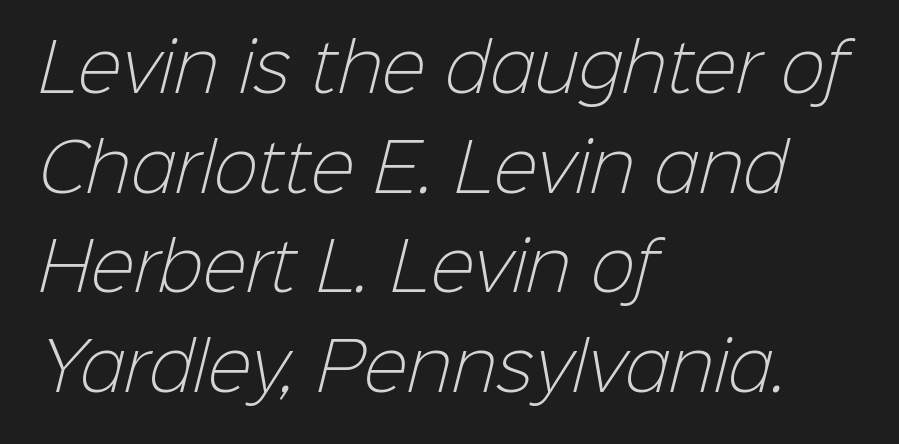
The image shows 66 px light sans-serif type; set left-aligned, normal line spacing (1.51x), normal letter spacing, not underlined; low stroke contrast and a medium x-height.
